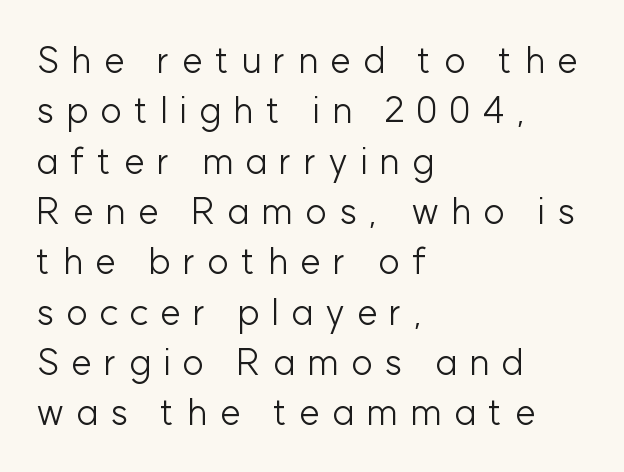
Beneath every word, the page is bare. Style check: upright. Classification — sans serif. Looks like regular typesetting: each glyph gets only the width it needs.
